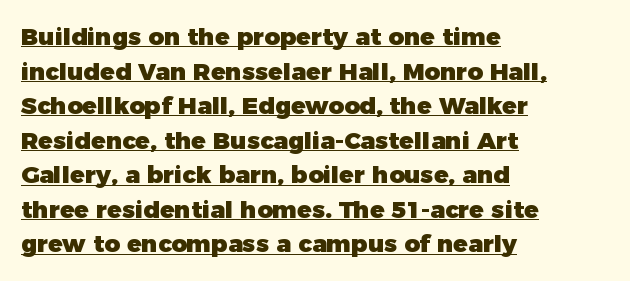
The image shows 24 px bold type, upright; set left-aligned, normal line spacing (1.44x), normal letter spacing, underlined.
